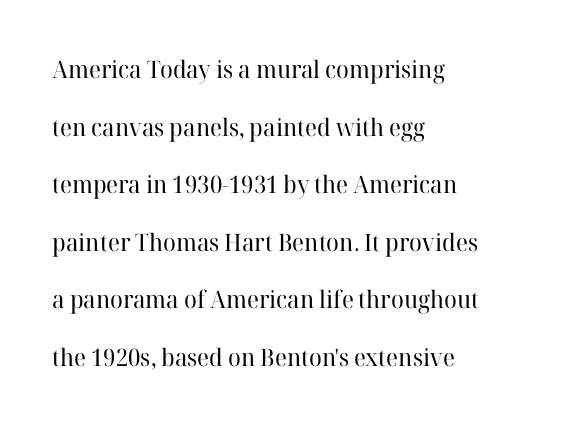
The line-height multiplier appears high, well above default. What stands out about the letter spacing? Nothing — it is the standard amount. These lines were composed using upright roman letters. Vertical stems look standard width or narrower in stroke.
